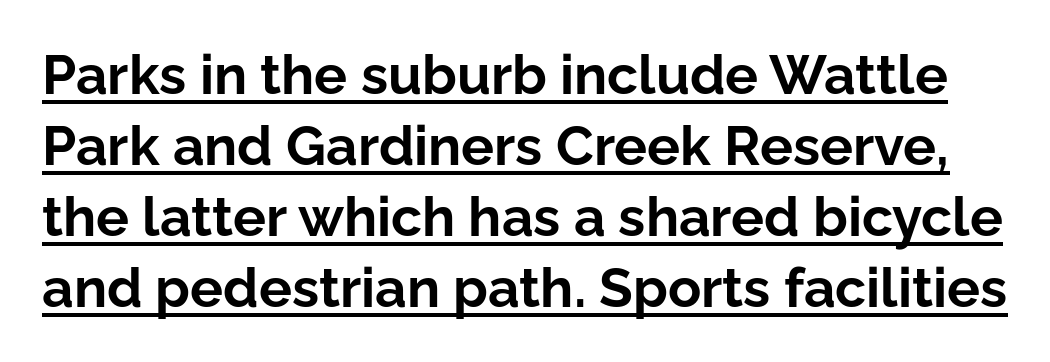
The line texture is even and compact thanks to regular tracking. Heavy, bold letterforms. Each letter keeps its own natural width here, so spacing adapts to shape. Notice how a bar underscores the lettering throughout.
